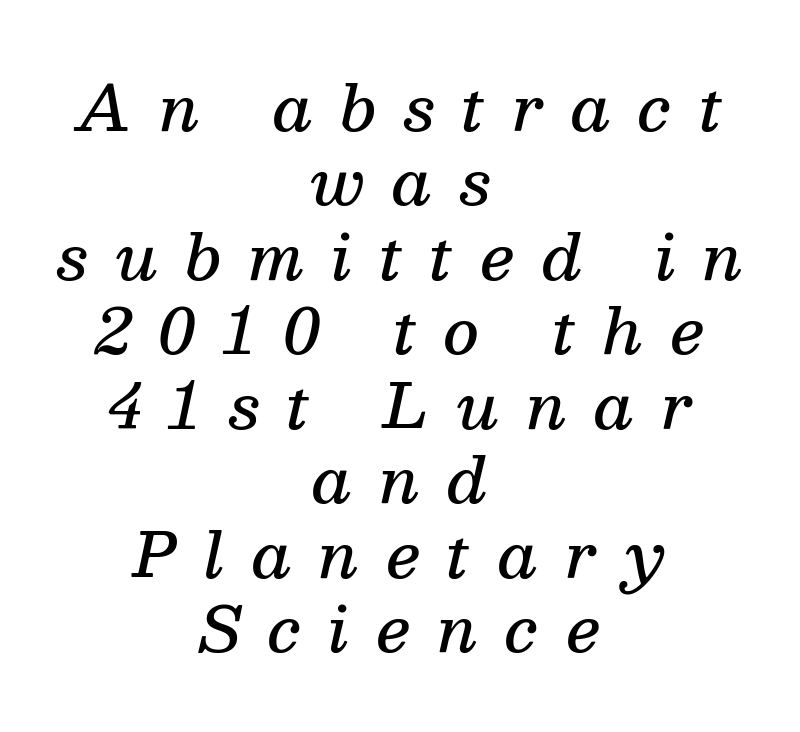
Q: Is the text bold? A: Semi-bold.
Q: Is the text italic (slanted)? A: Yes, it leans right by about 13 degrees.
Q: Is the typeface a serif or a sans-serif typeface? A: Serif.
Q: Is the text underlined? A: No.
Q: How is the paragraph aligned? A: Centered.
Q: Is the spacing between letters normal or unusually wide? A: Unusually wide.
Q: Width (condensed, normal, or wide)? A: Normal.
Q: Stroke contrast? A: Medium.
Q: x-height? A: Medium.
Q: Monospaced? A: No.
